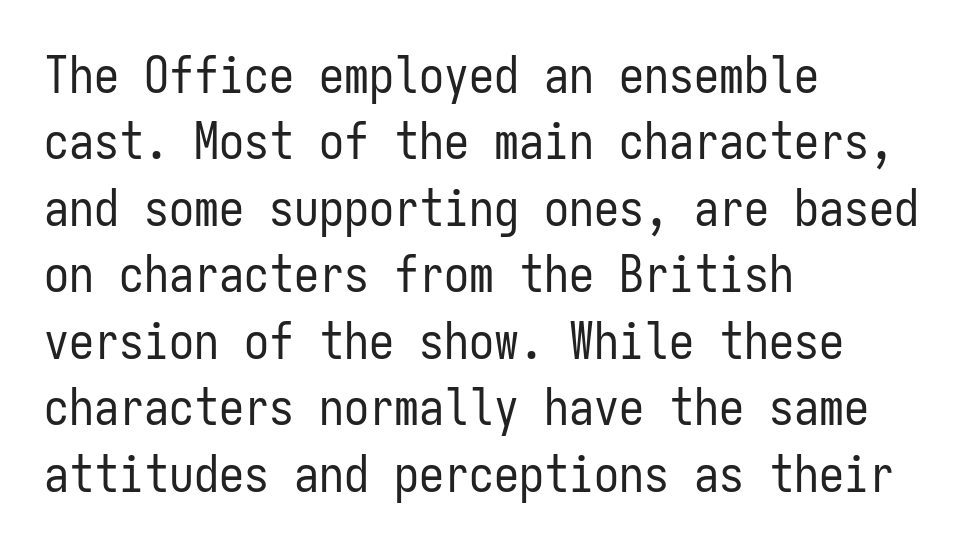
{"serif": "no", "italic": "no", "bold": "no", "weight": "regular", "width": "condensed", "stroke_contrast": "low", "x_height": "medium", "monospaced": "yes", "underline": "no", "align": "left", "line_spacing": "normal", "line_spacing_ratio": 1.33, "letter_spacing": "normal", "letter_spacing_em": 0.0, "glyph_px": 50}
